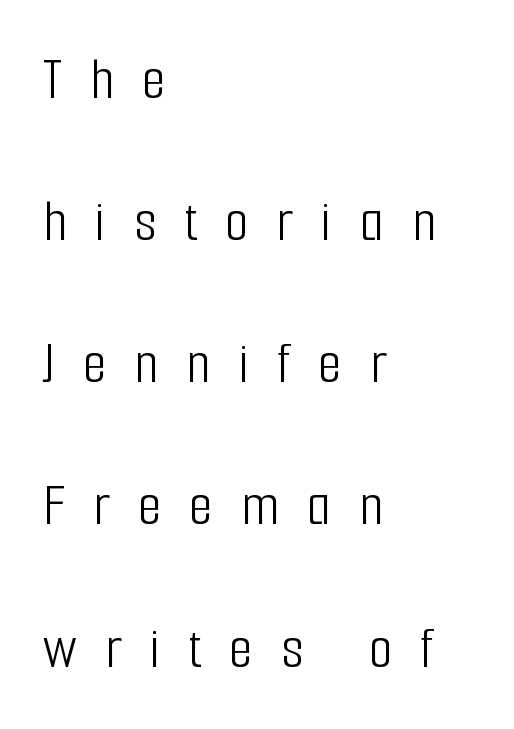
Notice the wide empty band between every row — that's loose leading. The face used here is proportionally spaced, like ordinary book or web type. Bold? No — there's no thickening of the strokes. The specimen reads as upright at a glance.
